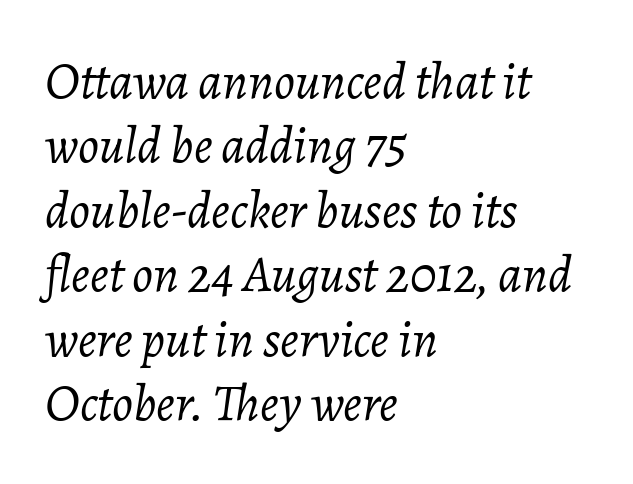
{"italic": "yes", "lean": "right", "slant_degrees": 7, "bold": "no", "weight": "light", "width": "normal", "stroke_contrast": "low", "x_height": "medium", "monospaced": "no", "underline": "no", "align": "left", "line_spacing_ratio": 1.24, "letter_spacing": "normal", "letter_spacing_em": 0.0, "glyph_px": 52}
